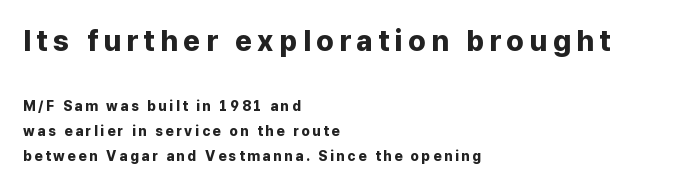
Q: Is the text bold? A: Yes.
Q: Is the text italic (slanted)? A: No, it is upright.
Q: Is the typeface a serif or a sans-serif typeface? A: Sans-serif.
Q: Is the text underlined? A: No.
Q: How is the paragraph aligned? A: Left-aligned.
Q: Which block of text is set in a larger size, the first (top) or the second (bottom)? A: The first (top) one.
Q: Width (condensed, normal, or wide)? A: Normal.
Q: Stroke contrast? A: Low.
Q: x-height? A: Medium.
Q: Monospaced? A: No.
